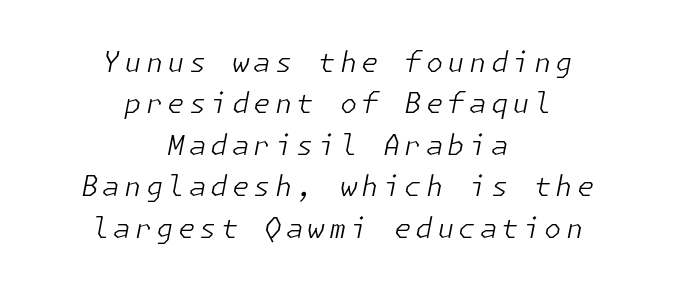
{"italic": "yes", "lean": "right", "slant_degrees": 11, "bold": "no", "weight": "light", "width": "normal", "stroke_contrast": "low", "x_height": "medium", "underline": "no", "align": "center", "line_spacing": "normal", "line_spacing_ratio": 1.48, "glyph_px": 28}
